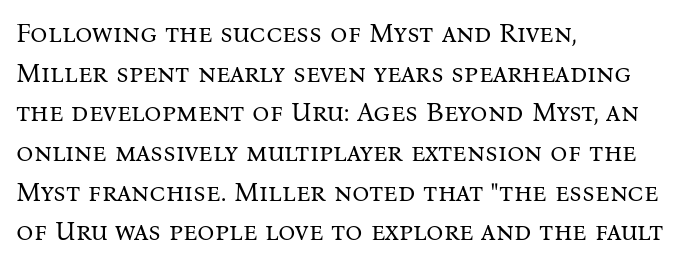
Q: Is the text bold? A: No.
Q: Is the text italic (slanted)? A: No, it is upright.
Q: Is the text underlined? A: No.
Q: How is the paragraph aligned? A: Left-aligned.
Q: Is the spacing between letters normal or unusually wide? A: Normal.
Q: Is the spacing between lines tight, normal or loose? A: Normal.
